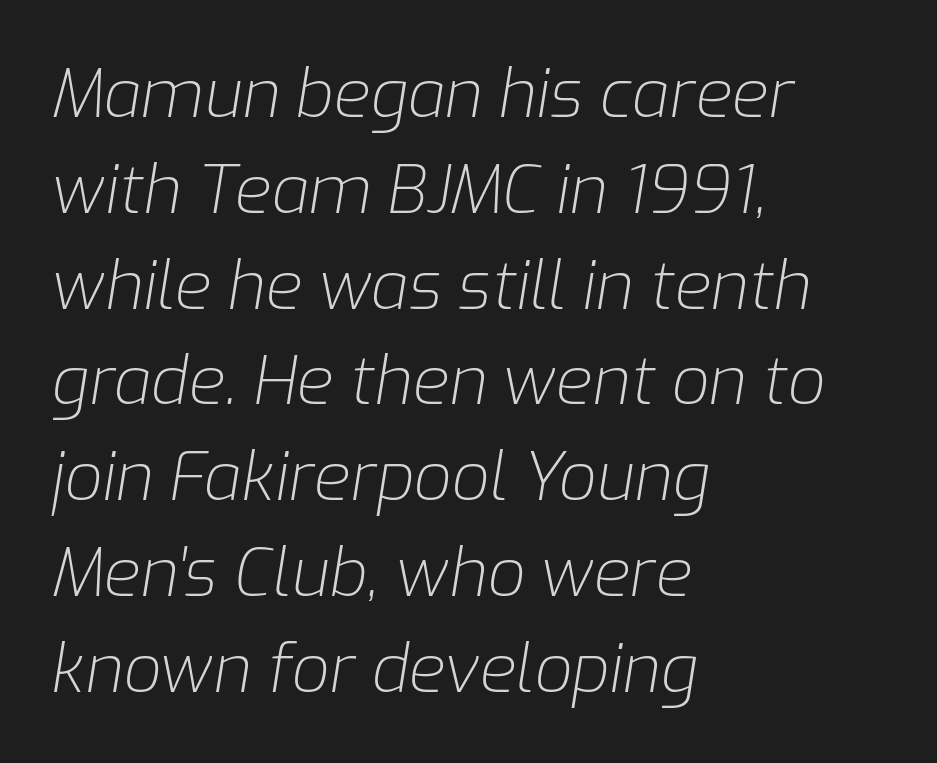
The image shows 67 px light type, italic (leaning right); set left-aligned, normal line spacing (1.43x), normal letter spacing, not underlined; low stroke contrast and a medium x-height.
